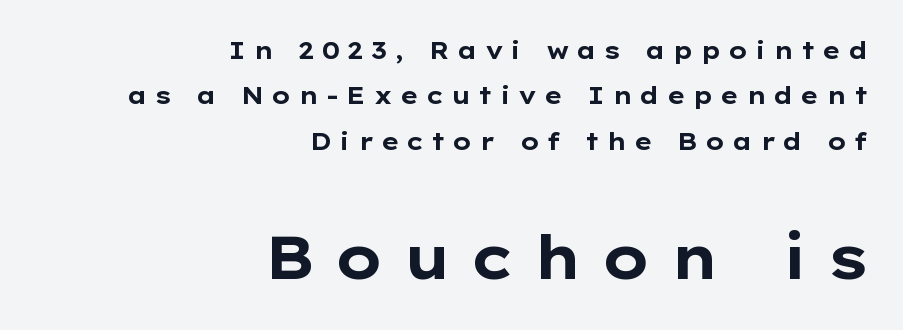
The image shows 60 px bold, wide sans-serif type, upright; set right-aligned, line spacing 1.89x, unusually wide letter spacing (+0.29 em), not underlined; the second (bottom) block is 2.5x larger; low stroke contrast and a medium x-height.
